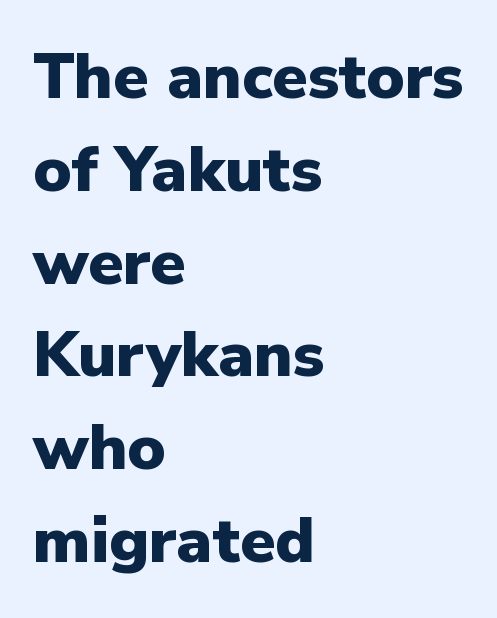
The image shows 64 px heavy sans-serif type, upright; set left-aligned, normal line spacing (1.45x), normal letter spacing, not underlined; low stroke contrast and a medium x-height.
